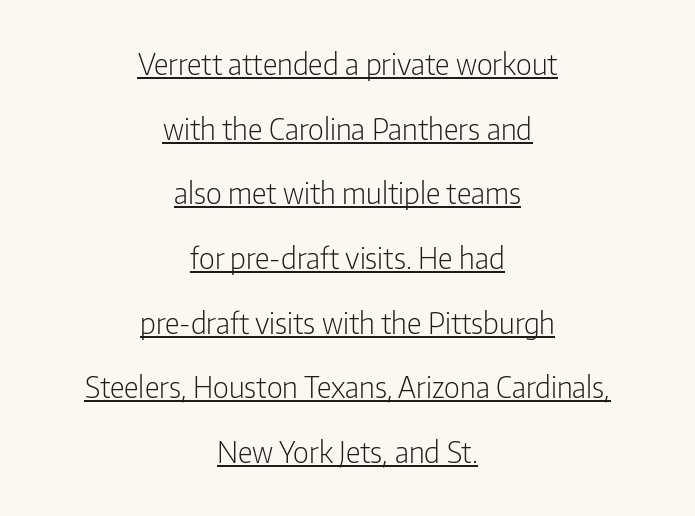
{"serif": "no", "italic": "no", "bold": "no", "weight": "light", "width": "condensed", "stroke_contrast": "low", "x_height": "medium", "monospaced": "no", "underline": "yes", "align": "center", "line_spacing": "loose", "line_spacing_ratio": 2.23, "letter_spacing": "normal", "letter_spacing_em": 0.0, "glyph_px": 29}
